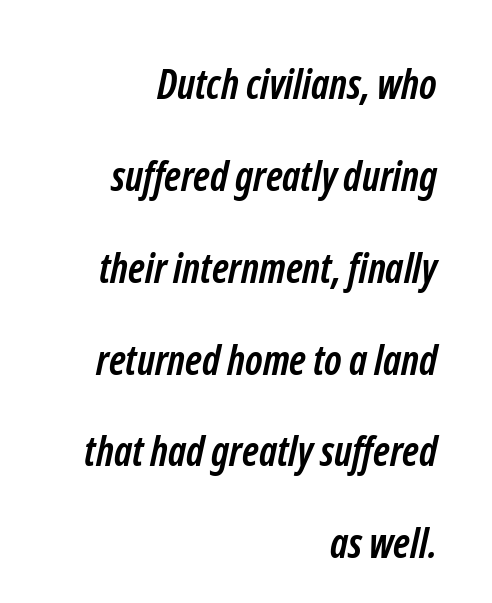
{"serif": "no", "bold": "yes", "weight": "semibold", "width": "condensed", "stroke_contrast": "low", "x_height": "medium", "monospaced": "no", "underline": "no", "align": "right", "line_spacing": "loose", "line_spacing_ratio": 2.24, "letter_spacing": "normal", "letter_spacing_em": 0.0, "glyph_px": 41}
